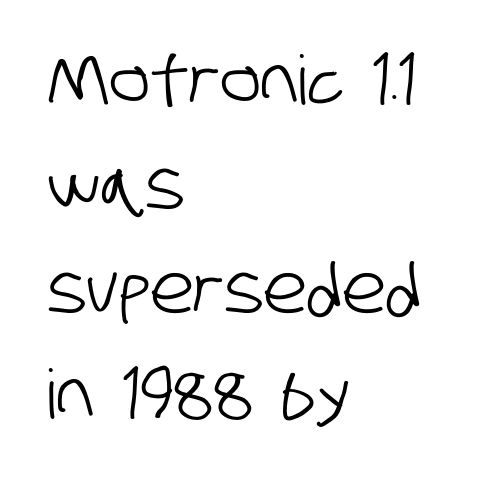
{"serif": "no", "width": "condensed", "stroke_contrast": "low", "x_height": "large", "monospaced": "no", "underline": "no", "align": "left", "line_spacing": "normal", "line_spacing_ratio": 1.54, "letter_spacing": "normal", "letter_spacing_em": 0.0, "glyph_px": 68}
